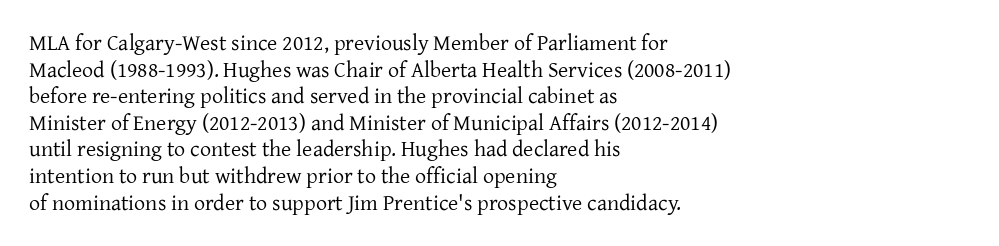
{"italic": "no", "bold": "no", "underline": "no", "align": "left", "line_spacing_ratio": 1.21, "letter_spacing": "normal", "letter_spacing_em": 0.0, "glyph_px": 22}
